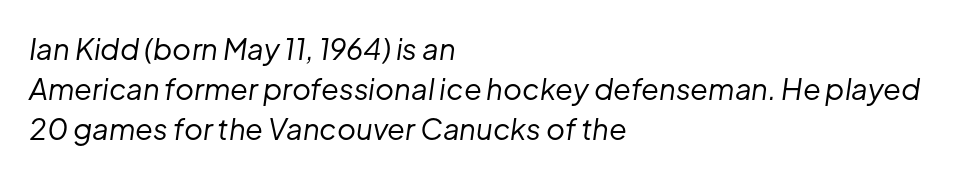
Q: Is the text bold? A: No.
Q: Is the text italic (slanted)? A: Yes, it leans right by about 8 degrees.
Q: Is the text underlined? A: No.
Q: How is the paragraph aligned? A: Left-aligned.
Q: Is the spacing between letters normal or unusually wide? A: Normal.
Q: Is the spacing between lines tight, normal or loose? A: Normal.
Q: Width (condensed, normal, or wide)? A: Normal.
Q: Stroke contrast? A: Low.
Q: x-height? A: Medium.
Q: Monospaced? A: No.
